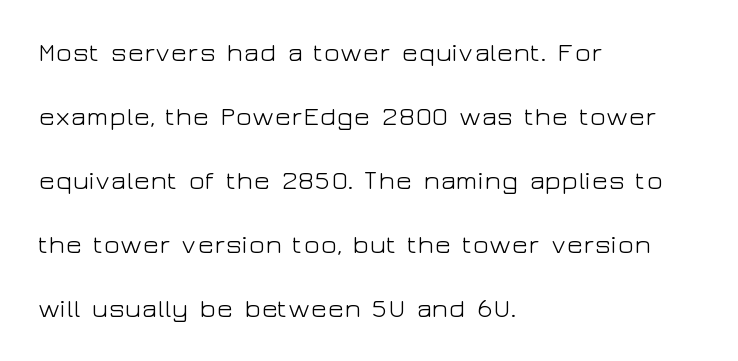
The image shows 27 px text type, upright; set left-aligned, loose line spacing (2.37x), normal letter spacing, not underlined.
